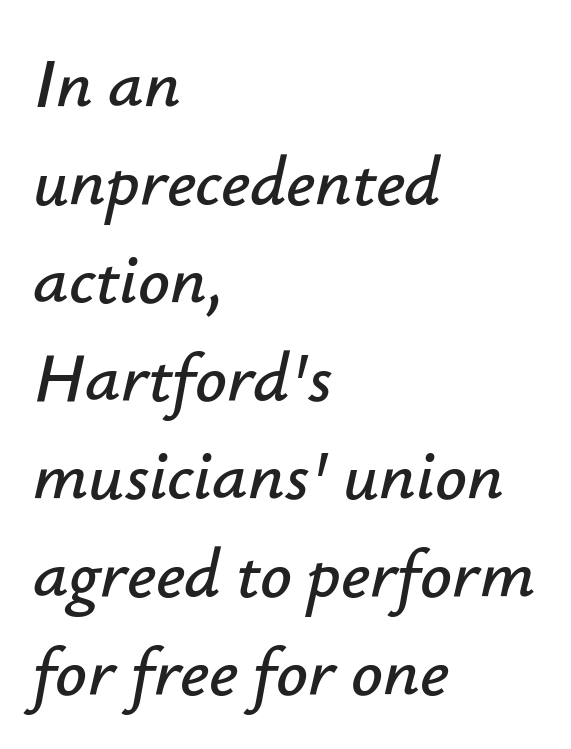
{"italic": "yes", "lean": "right", "slant_degrees": 12, "width": "normal", "stroke_contrast": "low", "x_height": "small", "monospaced": "no", "underline": "no", "align": "left", "line_spacing": "normal", "line_spacing_ratio": 1.4, "letter_spacing": "normal", "letter_spacing_em": 0.0, "glyph_px": 70}
